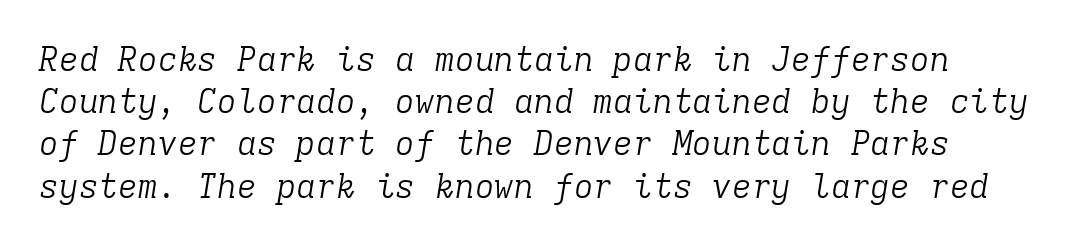
The vertical gap from one line to the next is medium. The typography opts for an oblique posture over an upright one. Ink coverage per letter is moderate at most. The baseline area is clear. You could count columns in this text — the font is strictly monospaced.
